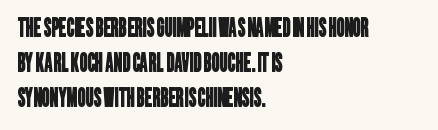
{"underline": "no", "align": "left", "line_spacing": "normal", "line_spacing_ratio": 1.41, "letter_spacing": "normal", "letter_spacing_em": 0.0, "glyph_px": 25}
